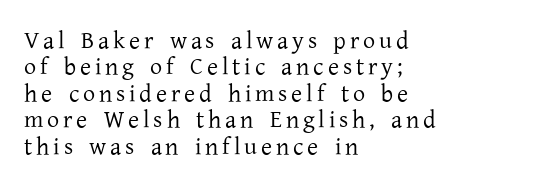
{"italic": "no", "bold": "no", "underline": "no", "align": "left", "line_spacing": "tight", "line_spacing_ratio": 1.1, "glyph_px": 24}
